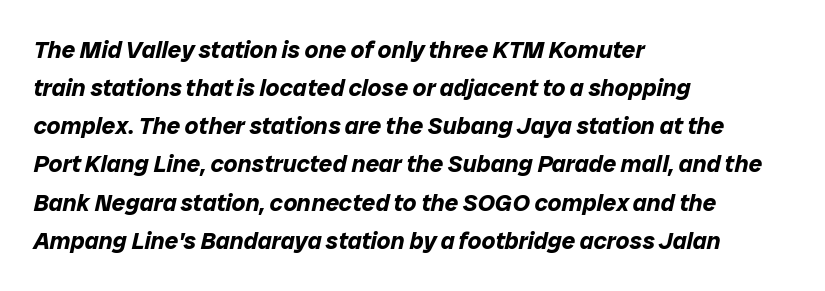
{"italic": "yes", "lean": "right", "slant_degrees": 12, "bold": "yes", "underline": "no", "align": "left", "line_spacing": "normal", "line_spacing_ratio": 1.59, "letter_spacing": "normal", "letter_spacing_em": 0.0, "glyph_px": 24}
